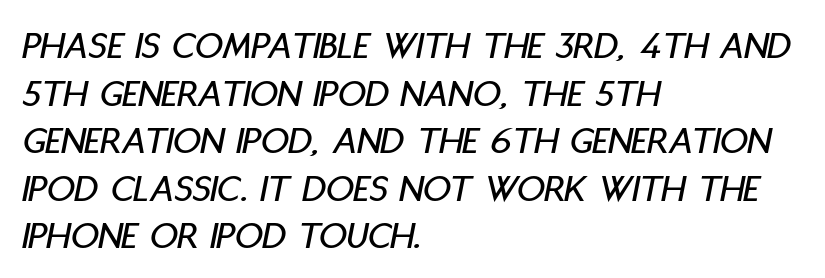
{"italic": "yes", "lean": "right", "slant_degrees": 11, "width": "condensed", "stroke_contrast": "low", "x_height": "large", "monospaced": "no", "underline": "no", "align": "left", "line_spacing_ratio": 1.22, "letter_spacing": "normal", "letter_spacing_em": 0.0, "glyph_px": 39}
